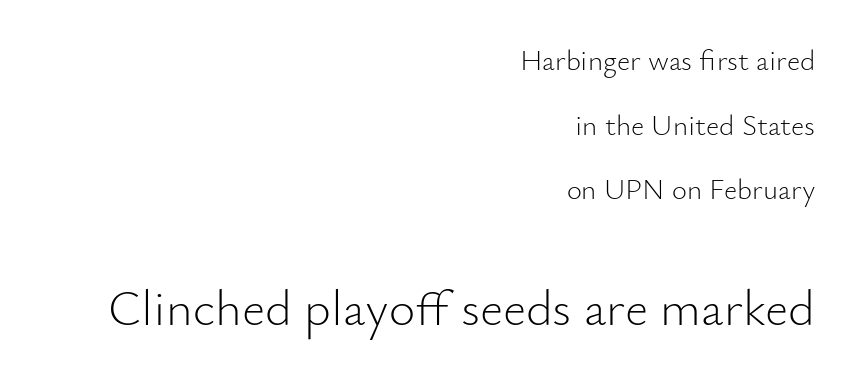
The image shows 51 px light sans-serif type, upright; set right-aligned, loose line spacing (2.23x), normal letter spacing, not underlined; the second (bottom) block is 1.76x larger; low stroke contrast and a small x-height.
